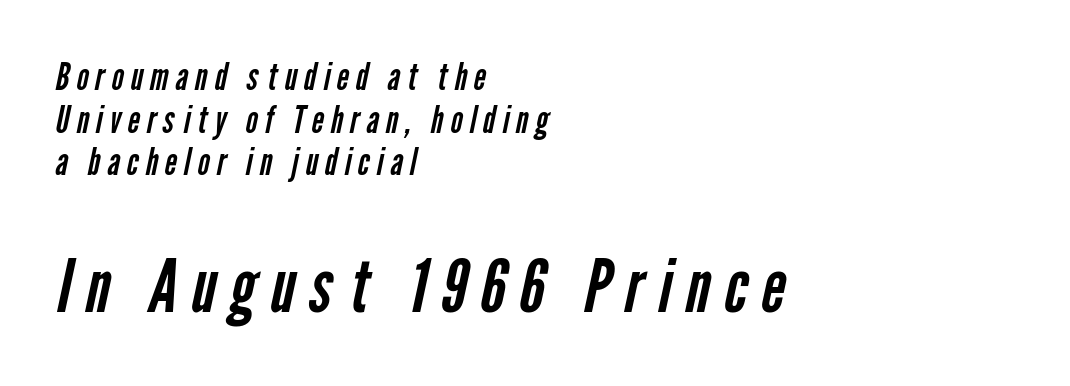
Do the characters align in a grid? No, the font is proportional. The letters look calm and open, with moderate or lighter stems. Line spacing here is tight. The characters display no serif detailing; their extremities are plain.
